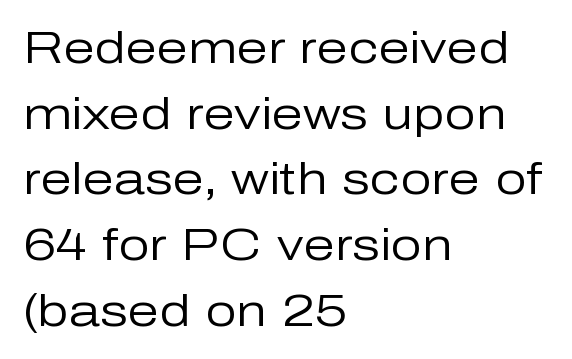
Quick note: not italic, upright. Letters have the restrained weight of plain body copy at most. These lines sit exactly where default settings would place them. A bare baseline throughout the passage.
